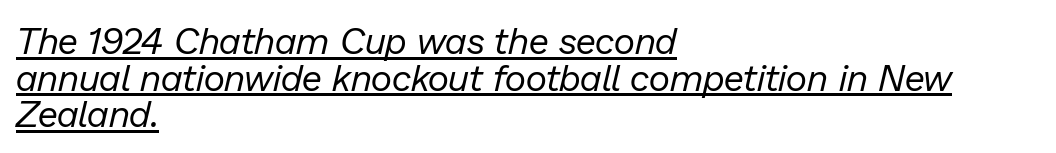
{"italic": "yes", "lean": "right", "slant_degrees": 13, "bold": "no", "weight": "regular", "width": "normal", "stroke_contrast": "low", "x_height": "medium", "monospaced": "no", "underline": "yes", "align": "left", "line_spacing": "tight", "line_spacing_ratio": 0.99, "letter_spacing": "normal", "letter_spacing_em": 0.0, "glyph_px": 37}
